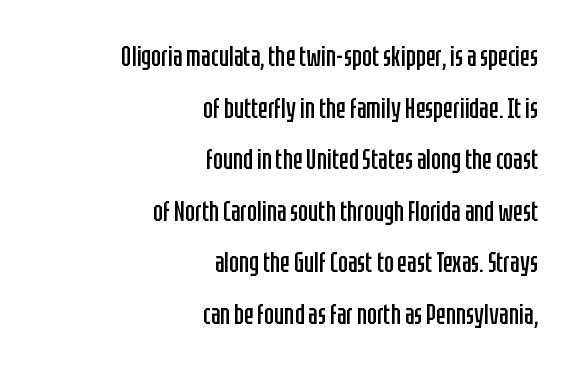
The image shows 29 px regular-weight, condensed sans-serif type, upright; set right-aligned, line spacing 1.78x, normal letter spacing, not underlined; low stroke contrast and a large x-height.
